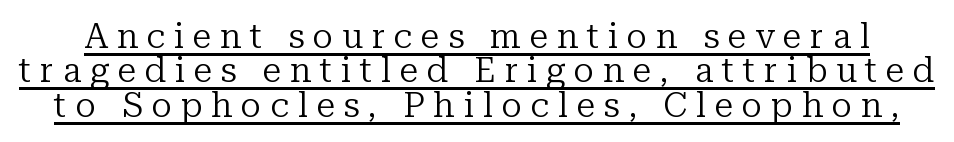
Each letter keeps its own natural width here, so spacing adapts to shape. Leading: reduced. This is not heavy type; no bold has been used. What decoration does the sample have? An underline. Is there any slant? The stems are plumb.
